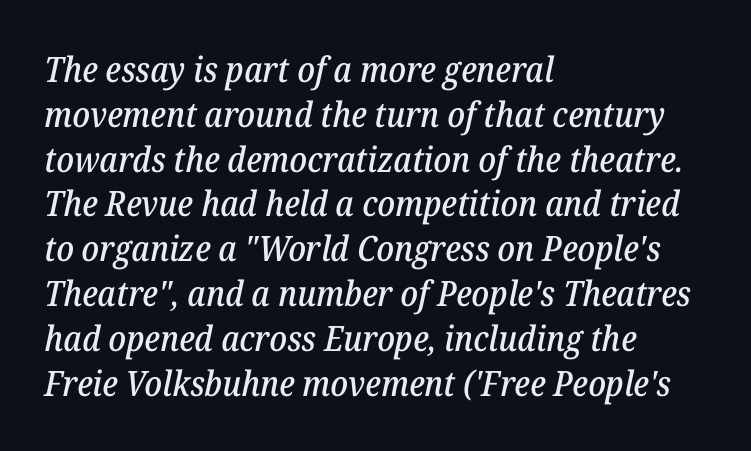
This sample is left-justified, so line endings fall wherever the words run out. The strip under each line holds only bare page. The rendering uses natural spacing where letterforms have individual widths. Does the leading feel generous? No, just average.
